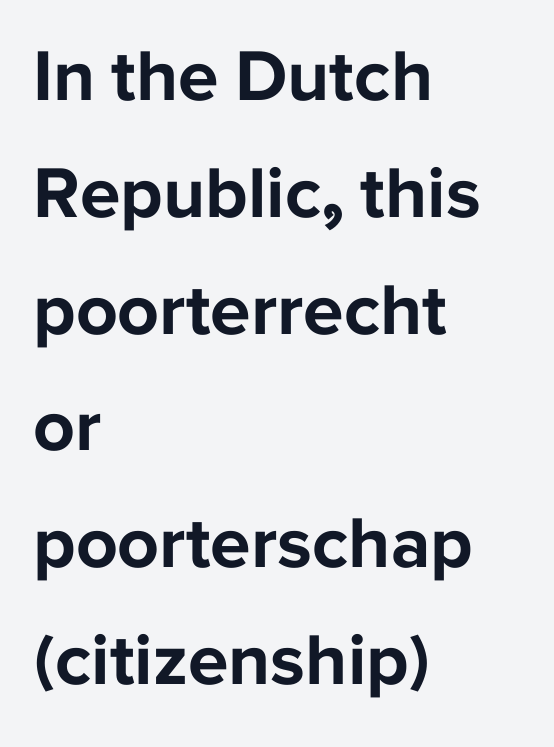
Q: Is the text bold? A: Yes.
Q: Is the text italic (slanted)? A: No, it is upright.
Q: Is the typeface a serif or a sans-serif typeface? A: Sans-serif.
Q: Is the text underlined? A: No.
Q: How is the paragraph aligned? A: Left-aligned.
Q: Is the spacing between letters normal or unusually wide? A: Normal.
Q: Is the spacing between lines tight, normal or loose? A: Normal.
Q: Width (condensed, normal, or wide)? A: Normal.
Q: Stroke contrast? A: Low.
Q: x-height? A: Medium.
Q: Monospaced? A: No.
